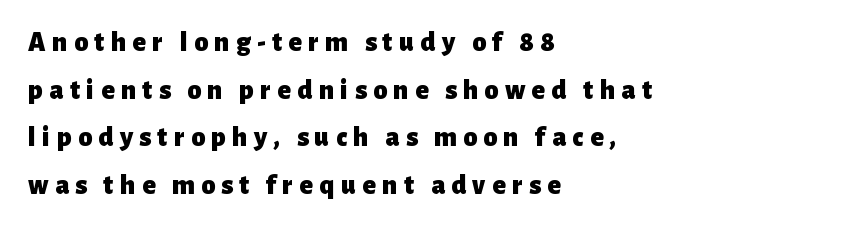
Q: Is the text bold? A: Yes.
Q: Is the text italic (slanted)? A: No, it is upright.
Q: Is the typeface a serif or a sans-serif typeface? A: Sans-serif.
Q: Is the text underlined? A: No.
Q: How is the paragraph aligned? A: Left-aligned.
Q: Is the spacing between letters normal or unusually wide? A: Unusually wide.
Q: Is the spacing between lines tight, normal or loose? A: Normal.
Q: Width (condensed, normal, or wide)? A: Normal.
Q: Stroke contrast? A: Low.
Q: x-height? A: Medium.
Q: Monospaced? A: No.
